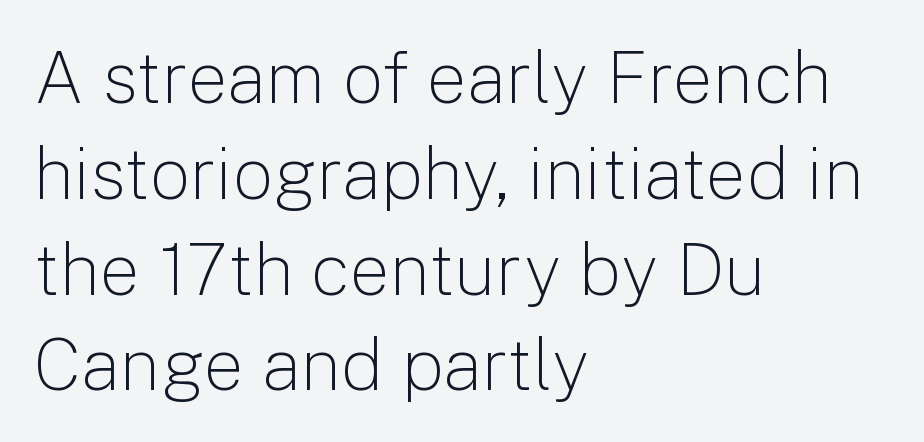
Observe the absence of serifs on each vertical stroke in this sample. The lettering stays uniformly vertical, giving the passage a roman look. Nobody drew a line under any word here. Whoever set this chose a conventional vertical rhythm. Does the copy run flush right? No — it runs flush left. Think standard paragraph weight, or any step lighter than that.
